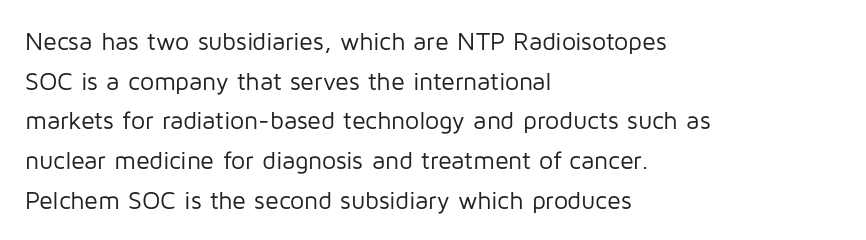
Q: Is the text bold? A: No.
Q: Is the text italic (slanted)? A: No, it is upright.
Q: Is the text underlined? A: No.
Q: How is the paragraph aligned? A: Left-aligned.
Q: Is the spacing between letters normal or unusually wide? A: Normal.
Q: Is the spacing between lines tight, normal or loose? A: Normal.
